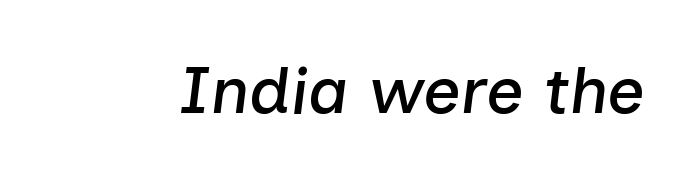
The rendering applies a slant to the glyphs. The words here are not underlined. Do the characters align in a grid? No, the font is proportional. Caption: standard tracking, unaltered.
